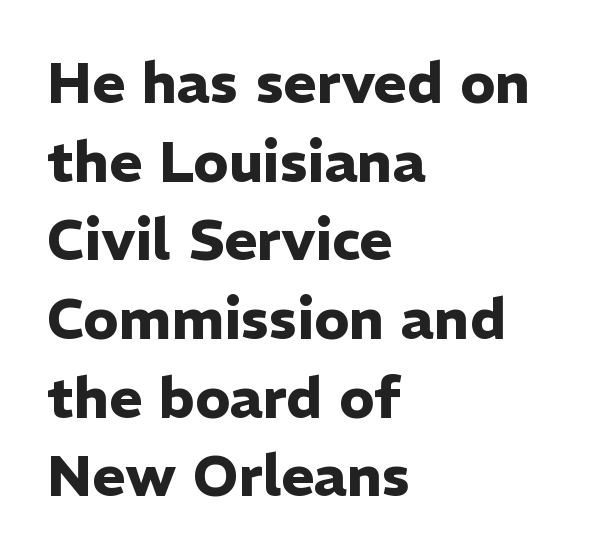
Does the lettering tilt? It doesn't — this is upright. In CSS terms this would be text-align: left. Has an underline been added? It has not. Is the letter spacing exaggerated? No — it looks like the ordinary default.
